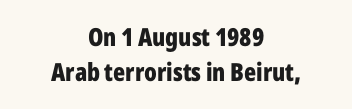
The image shows 25 px bold type, upright; set centered, normal line spacing (1.42x), normal letter spacing, not underlined.
